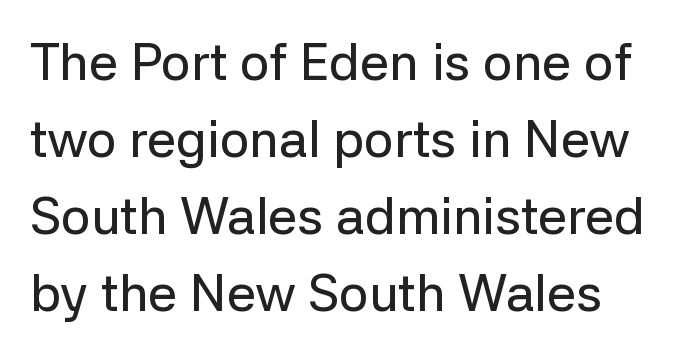
Q: Is the text italic (slanted)? A: No, it is upright.
Q: Is the typeface a serif or a sans-serif typeface? A: Sans-serif.
Q: Is the text underlined? A: No.
Q: Is the spacing between letters normal or unusually wide? A: Normal.
Q: Is the spacing between lines tight, normal or loose? A: Normal.
Q: Width (condensed, normal, or wide)? A: Normal.
Q: Stroke contrast? A: Low.
Q: x-height? A: Medium.
Q: Monospaced? A: No.
